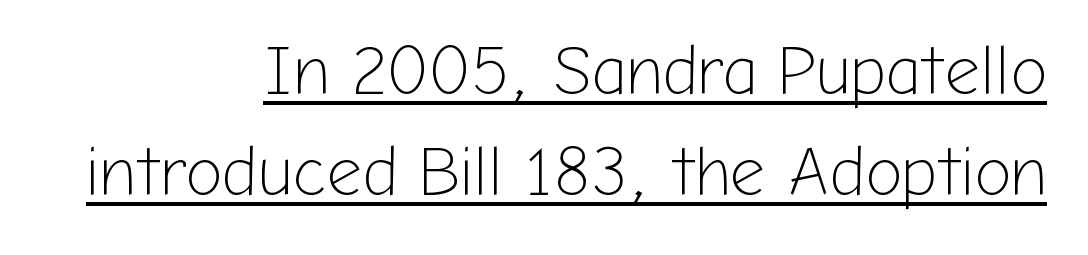
Q: Is the text bold? A: No.
Q: Is the text italic (slanted)? A: No, it is upright.
Q: Is the typeface a serif or a sans-serif typeface? A: Sans-serif.
Q: Is the text underlined? A: Yes.
Q: How is the paragraph aligned? A: Right-aligned.
Q: Is the spacing between letters normal or unusually wide? A: Normal.
Q: Is the spacing between lines tight, normal or loose? A: Normal.
Q: Width (condensed, normal, or wide)? A: Normal.
Q: Stroke contrast? A: Low.
Q: x-height? A: Medium.
Q: Monospaced? A: No.
